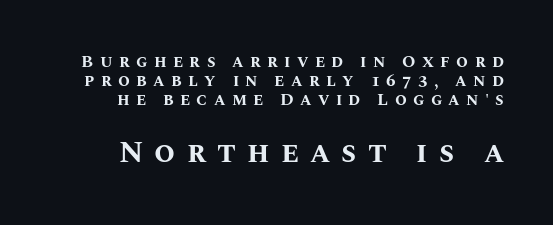
The passage shown is typed in a proportional face where columns would drift. Honestly, there is no underline to notice here at all. The emphasis by scale lands on block number two, below. This is the regular roman posture of the typeface.
